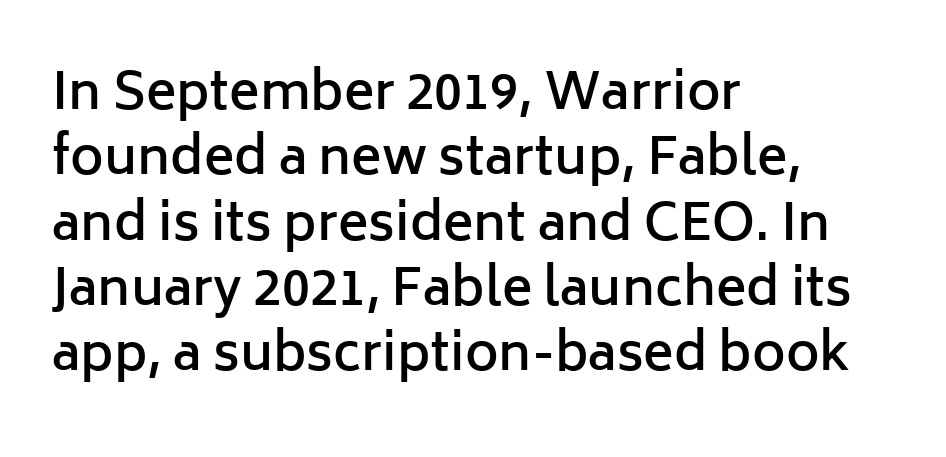
{"serif": "no", "italic": "no", "bold": "semi", "weight": "semibold", "width": "normal", "stroke_contrast": "low", "x_height": "medium", "monospaced": "no", "underline": "no", "align": "left", "line_spacing": "normal", "line_spacing_ratio": 1.28, "letter_spacing": "normal", "letter_spacing_em": 0.0, "glyph_px": 51}
